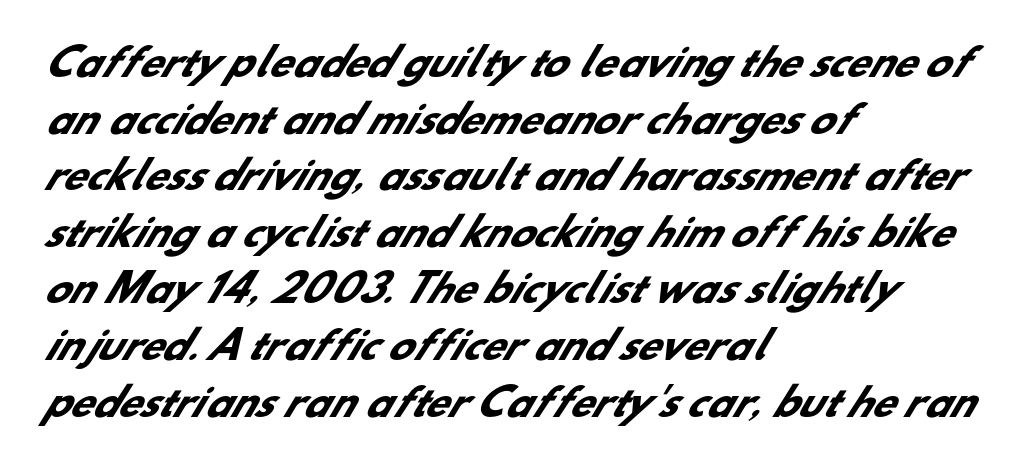
Q: Is the text bold? A: Yes.
Q: Is the typeface a serif or a sans-serif typeface? A: Sans-serif.
Q: Is the text underlined? A: No.
Q: How is the paragraph aligned? A: Left-aligned.
Q: Is the spacing between letters normal or unusually wide? A: Normal.
Q: Is the spacing between lines tight, normal or loose? A: Normal.
Q: Width (condensed, normal, or wide)? A: Normal.
Q: Stroke contrast? A: Low.
Q: x-height? A: Small.
Q: Monospaced? A: No.
